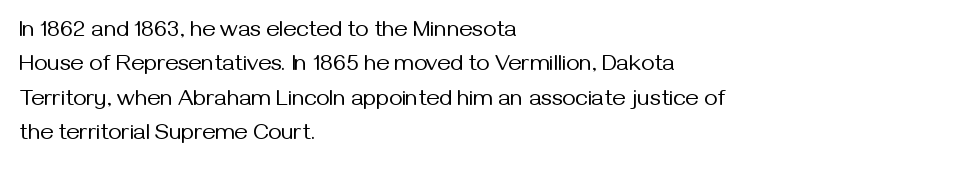
Q: Is the text bold? A: No.
Q: Is the text italic (slanted)? A: No, it is upright.
Q: Is the text underlined? A: No.
Q: How is the paragraph aligned? A: Left-aligned.
Q: Is the spacing between letters normal or unusually wide? A: Normal.
Q: Is the spacing between lines tight, normal or loose? A: Normal.
